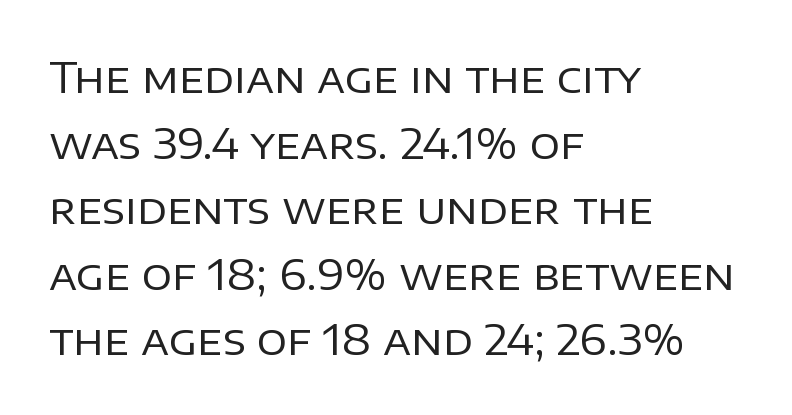
The image shows 42 px regular-weight sans-serif type, upright; set left-aligned, normal line spacing (1.56x), normal letter spacing, not underlined; low stroke contrast and a large x-height.
